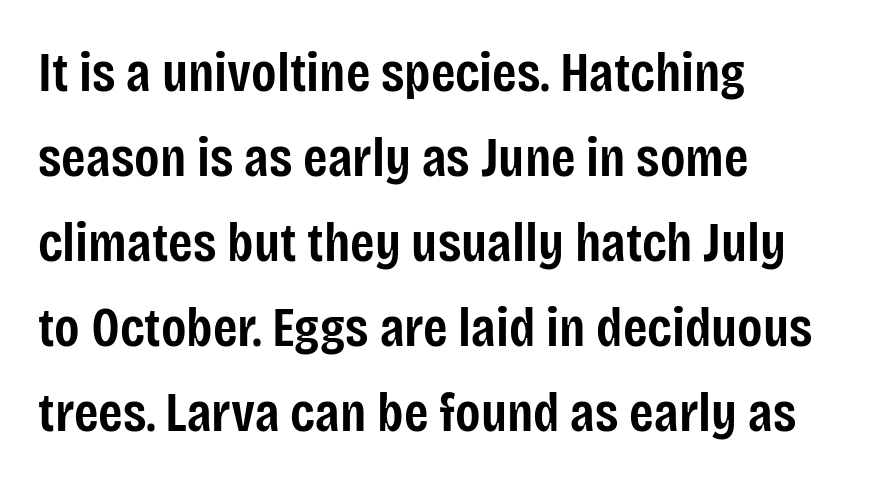
How would I describe the line gaps? Plain and ordinary. Serif or sans? Sans — the stroke terminals are bare. Visually the block forms a straight wall on the left and a jagged coastline on the right. Look at the stroke-to-counter ratio: somewhat heavy, a semibold. Rule under the text: the space is simply empty. The lettering holds an erect, upright posture throughout.
